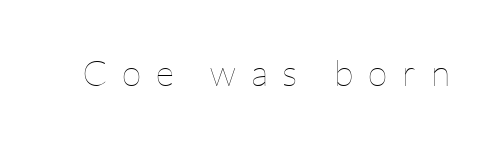
The image shows 36 px thin type, upright; set unusually wide letter spacing (+0.41 em), not underlined; low stroke contrast and a medium x-height.
